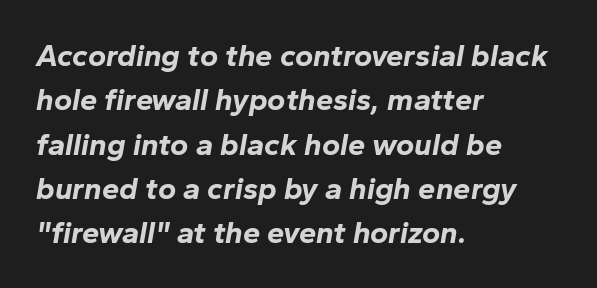
{"italic": "yes", "lean": "right", "slant_degrees": 10, "bold": "yes", "weight": "bold", "width": "normal", "stroke_contrast": "low", "x_height": "medium", "monospaced": "no", "underline": "no", "align": "left", "line_spacing": "normal", "line_spacing_ratio": 1.43, "letter_spacing": "normal", "letter_spacing_em": 0.0, "glyph_px": 31}
